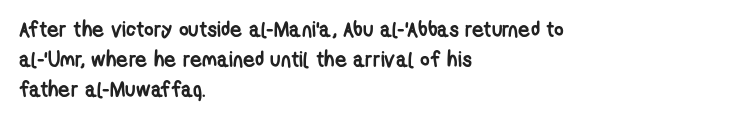
{"bold": "yes", "underline": "no", "align": "left", "line_spacing": "normal", "line_spacing_ratio": 1.42, "letter_spacing": "normal", "letter_spacing_em": 0.0, "glyph_px": 21}
